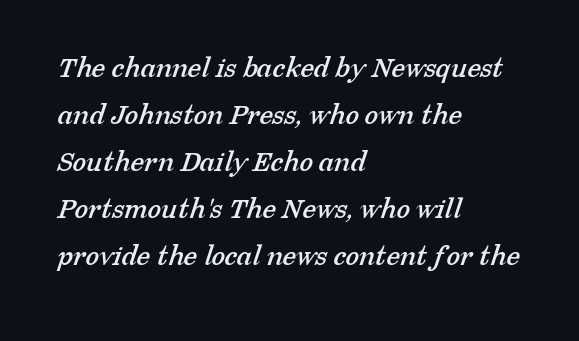
Horizontal bands of white between lines are of average thickness. Beneath every word, the page is bare. The setting favours the left margin, as ordinary paragraphs usually do. The designer went with a serif here, giving each stem small feet. Do the characters align in a grid? No, the font is proportional. This rendering leaves character spacing at its baseline value.
